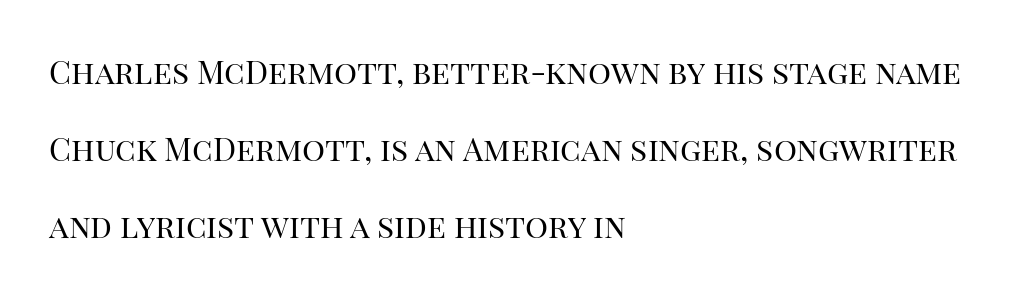
The image shows 32 px regular-weight serif type, upright; set left-aligned, loose line spacing (2.41x), normal letter spacing, not underlined; high stroke contrast and a large x-height.
